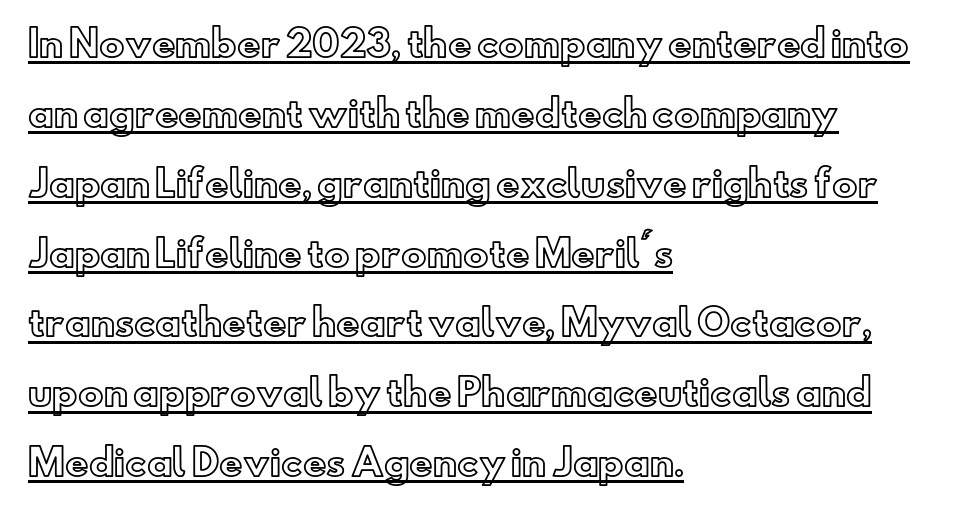
The image shows 36 px text type, upright; set left-aligned, loose line spacing (1.94x), normal letter spacing, underlined; a small x-height.
